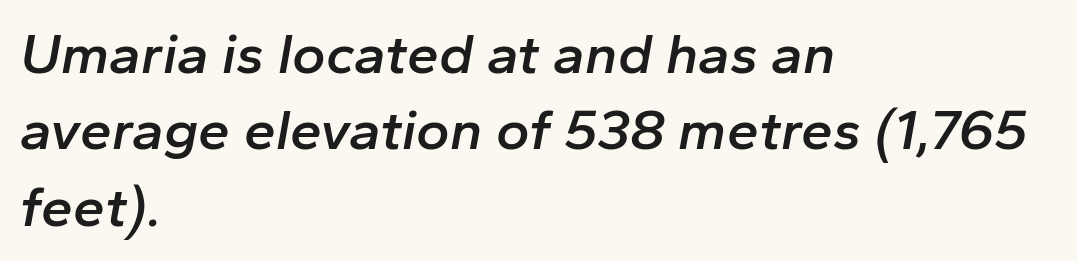
Characters follow at the spacing the type designer built in. The vertical gap from one line to the next is medium. Proportional: the letters do not fall into vertical columns. Beneath every word, the page is bare.
